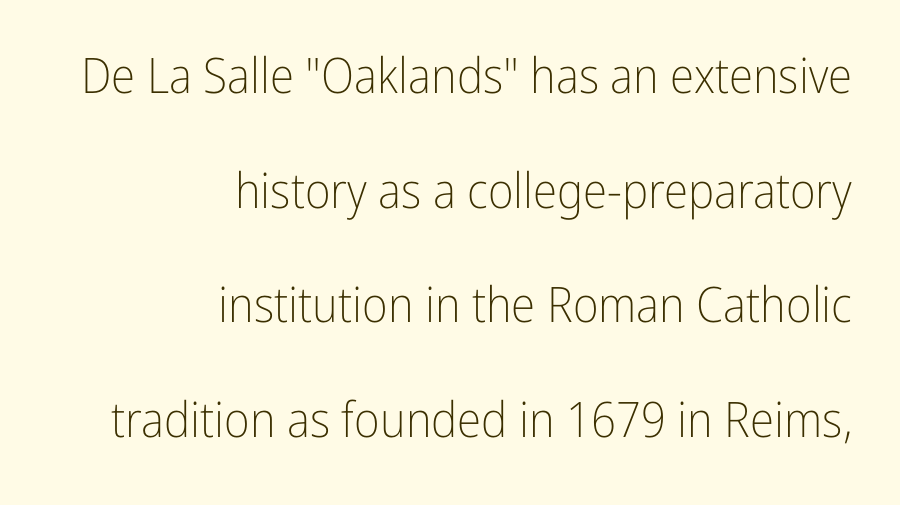
Q: Is the text bold? A: No.
Q: Is the text italic (slanted)? A: No, it is upright.
Q: Is the typeface a serif or a sans-serif typeface? A: Sans-serif.
Q: Is the text underlined? A: No.
Q: How is the paragraph aligned? A: Right-aligned.
Q: Is the spacing between letters normal or unusually wide? A: Normal.
Q: Is the spacing between lines tight, normal or loose? A: Loose.
Q: Width (condensed, normal, or wide)? A: Condensed.
Q: Stroke contrast? A: Low.
Q: x-height? A: Medium.
Q: Monospaced? A: No.
